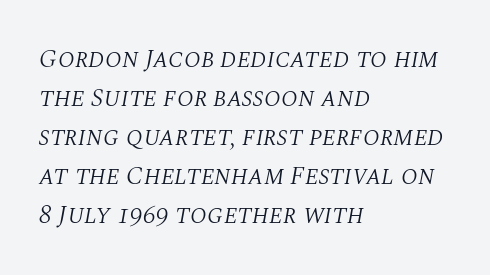
The image shows 26 px text type, italic (leaning right); set left-aligned, normal line spacing (1.5x), normal letter spacing, not underlined.
